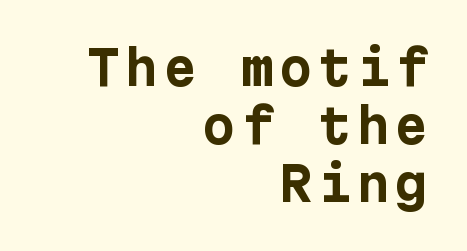
Serifs: no, the terminals of the letterforms are clean. The gap between lines stays unmarked. The ragged edge is on the left, which tells us the setting is flush right. A roman cut, with each character standing at attention.
